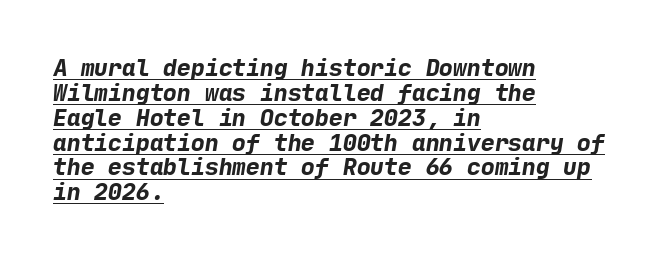
The image shows 23 px bold type; set left-aligned, tight line spacing (1.08x), normal letter spacing, underlined.
